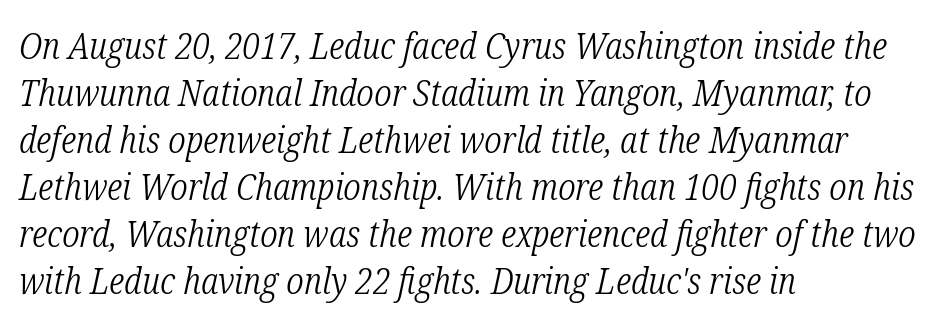
{"serif": "yes", "italic": "yes", "lean": "right", "slant_degrees": 12, "bold": "no", "weight": "light", "width": "condensed", "stroke_contrast": "low", "x_height": "medium", "monospaced": "no", "underline": "no", "align": "left", "line_spacing": "normal", "line_spacing_ratio": 1.27, "letter_spacing": "normal", "letter_spacing_em": 0.0, "glyph_px": 37}
